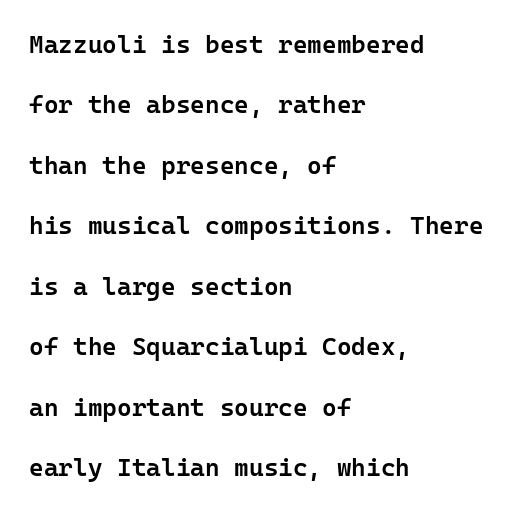
Q: Is the text bold? A: Semi-bold.
Q: Is the text italic (slanted)? A: No, it is upright.
Q: Is the text underlined? A: No.
Q: How is the paragraph aligned? A: Left-aligned.
Q: Is the spacing between letters normal or unusually wide? A: Normal.
Q: Is the spacing between lines tight, normal or loose? A: Loose.
